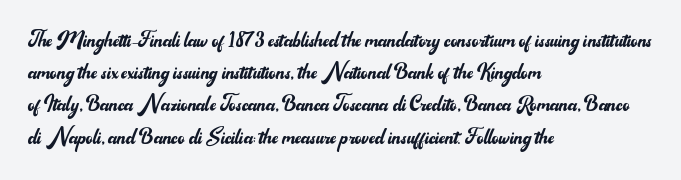
No letter is thick-stroked: the sample isn't bold. This sample uses plain, unmodified letter spacing. These lines stack with their left ends in a neat column. The gap between lines stays unmarked.
